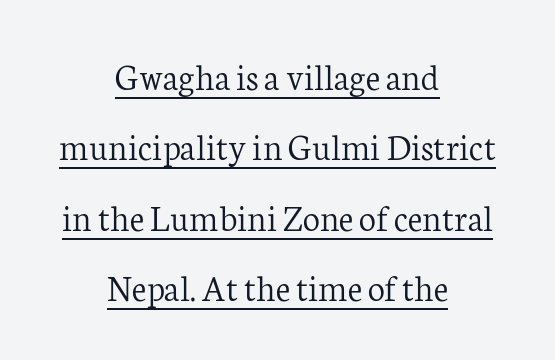
{"serif": "yes", "italic": "no", "bold": "no", "weight": "light", "width": "normal", "stroke_contrast": "low", "x_height": "medium", "monospaced": "no", "underline": "yes", "align": "center", "line_spacing_ratio": 1.85, "letter_spacing": "normal", "letter_spacing_em": 0.0, "glyph_px": 38}
